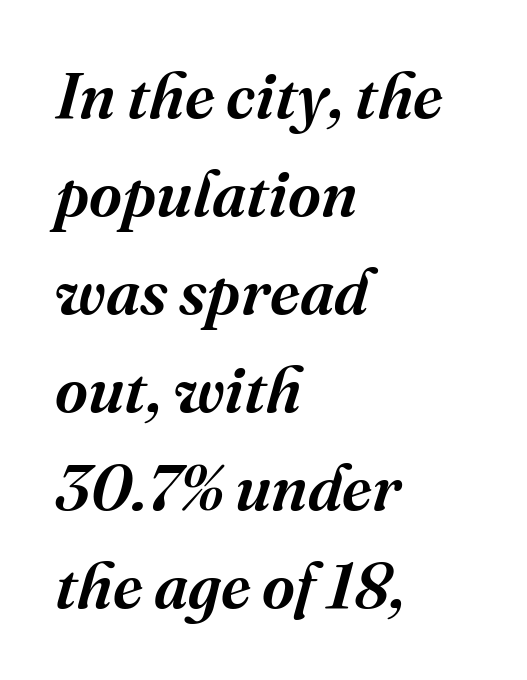
Visually the block forms a straight wall on the left and a jagged coastline on the right. A typesetter would call this proportional, since set widths differ per character. Descender tails drop into unmarked territory. Regarding leading, the lines here are spaced in the standard way.
